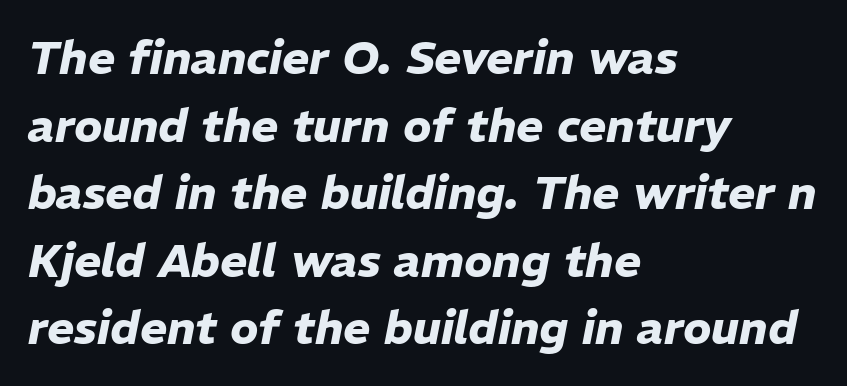
{"italic": "yes", "lean": "right", "slant_degrees": 11, "bold": "yes", "weight": "heavy", "width": "normal", "stroke_contrast": "low", "x_height": "medium", "monospaced": "no", "underline": "no", "align": "left", "line_spacing": "normal", "line_spacing_ratio": 1.47, "letter_spacing": "normal", "letter_spacing_em": 0.0, "glyph_px": 46}
